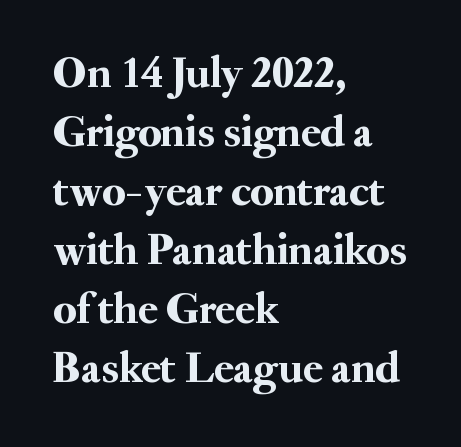
This is the regular roman posture of the typeface. This sample uses a serif face. The lines in this sample share a left origin and differ only in where they stop. Here the glyphs are tracked normally, forming tight word shapes. The rendering uses a moderate line-height, typical for paragraphs.
